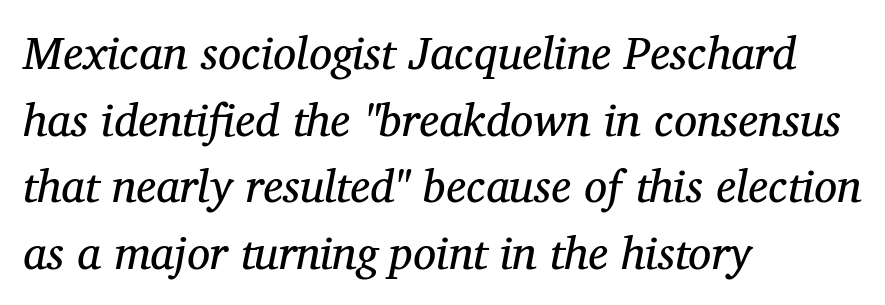
The image shows 46 px regular-weight serif type, italic (leaning right); set left-aligned, normal line spacing (1.45x), normal letter spacing, not underlined; medium stroke contrast and a medium x-height.
